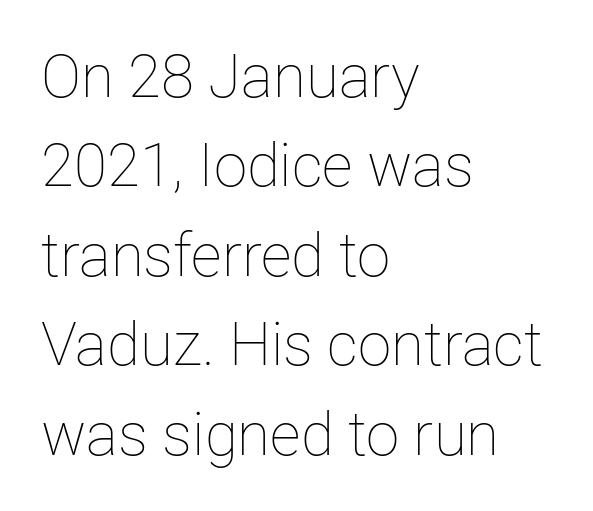
Q: Is the text bold? A: No.
Q: Is the text italic (slanted)? A: No, it is upright.
Q: Is the text underlined? A: No.
Q: How is the paragraph aligned? A: Left-aligned.
Q: Is the spacing between letters normal or unusually wide? A: Normal.
Q: Is the spacing between lines tight, normal or loose? A: Normal.
Q: Width (condensed, normal, or wide)? A: Normal.
Q: Stroke contrast? A: Low.
Q: x-height? A: Medium.
Q: Monospaced? A: No.
